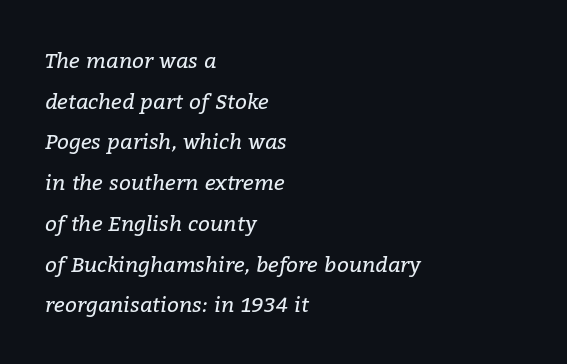
Baseline-to-baseline distance is far greater than the letter height. No heavy texture on the line: the type isn't bold. The gap between lines stays unmarked. The line texture is even and compact thanks to regular tracking. All the whitespace from short lines collects on the right.
